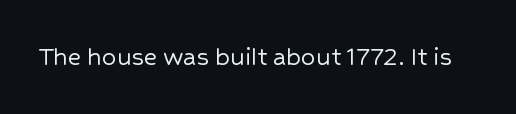
The image shows 29 px sans-serif type, upright; set normal letter spacing, not underlined; low stroke contrast and a medium x-height.
